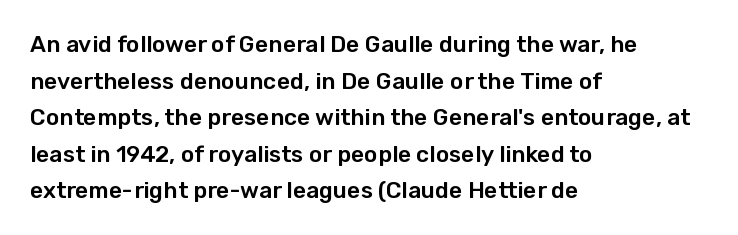
Q: Is the text italic (slanted)? A: No, it is upright.
Q: Is the text underlined? A: No.
Q: How is the paragraph aligned? A: Left-aligned.
Q: Is the spacing between letters normal or unusually wide? A: Normal.
Q: Is the spacing between lines tight, normal or loose? A: Normal.
